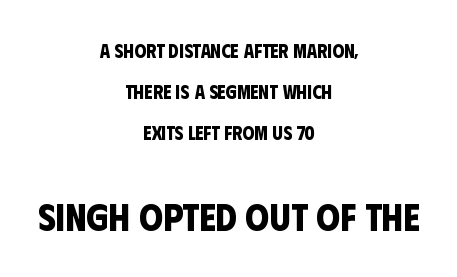
{"serif": "no", "bold": "yes", "weight": "bold", "width": "condensed", "stroke_contrast": "low", "x_height": "large", "monospaced": "no", "underline": "no", "align": "center", "line_spacing": "loose", "line_spacing_ratio": 2.16, "letter_spacing": "normal", "letter_spacing_em": 0.0, "larger_block": "second", "size_ratio": 2.0, "glyph_px": 38}
